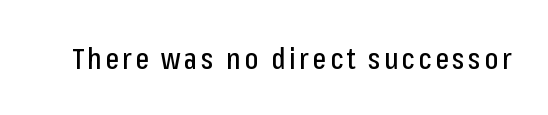
The letters advance in unequal steps, a hallmark of proportional type. Are there feet on the stems? There aren't — it's a sans. The area under the type is left untouched. Vertical strokes here are truly vertical.
